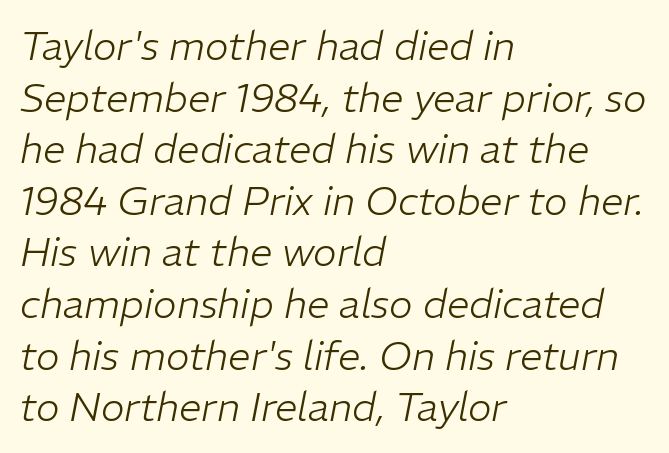
The text block is weighted toward the left margin, trailing off unevenly rightward. Letters have the restrained weight of plain body copy at most. Words float on clear page, feet unadorned. The leading is moderate, giving the passage an even texture.
